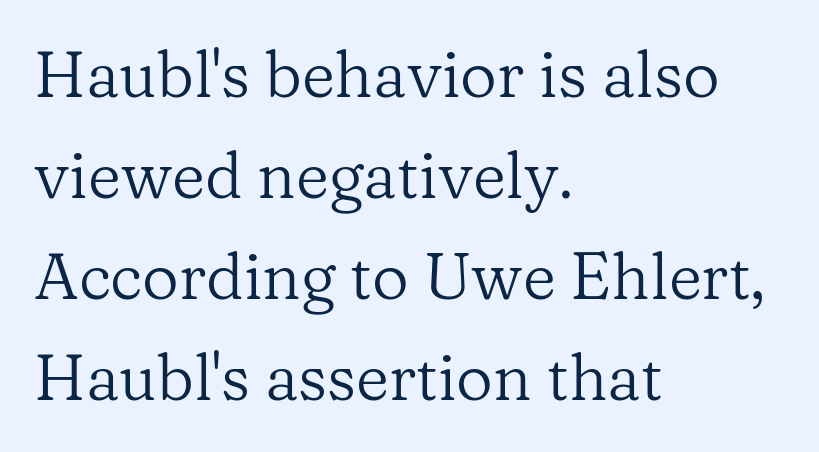
{"serif": "yes", "italic": "no", "bold": "no", "weight": "regular", "width": "normal", "stroke_contrast": "low", "x_height": "medium", "monospaced": "no", "underline": "no", "align": "left", "line_spacing": "normal", "line_spacing_ratio": 1.58, "letter_spacing": "normal", "letter_spacing_em": 0.0, "glyph_px": 64}
